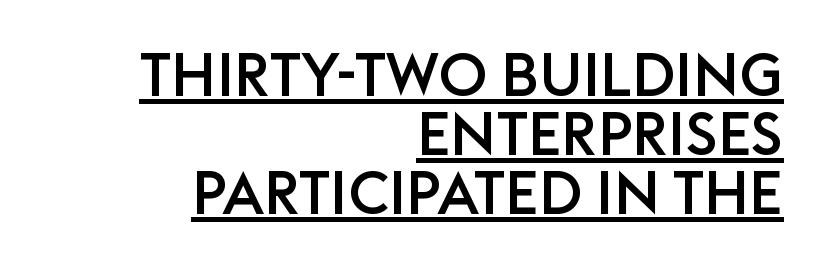
The image shows 60 px sans-serif type, upright; set right-aligned, tight line spacing (0.98x), normal letter spacing, underlined; low stroke contrast and a large x-height.
